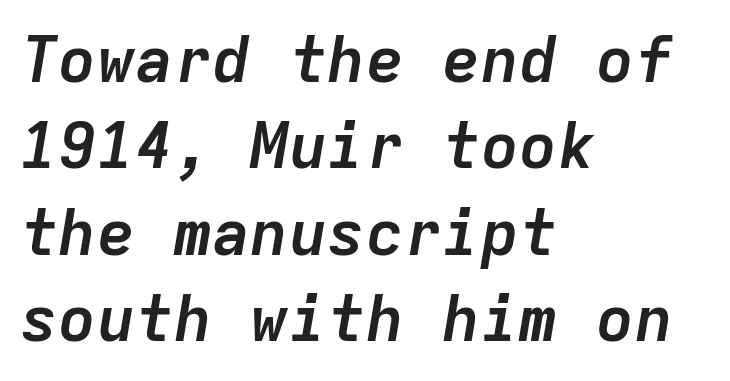
{"italic": "yes", "lean": "right", "slant_degrees": 9, "bold": "yes", "weight": "semibold", "width": "normal", "stroke_contrast": "low", "x_height": "medium", "monospaced": "yes", "underline": "no", "align": "left", "line_spacing": "normal", "line_spacing_ratio": 1.35, "letter_spacing": "normal", "letter_spacing_em": 0.0, "glyph_px": 64}
